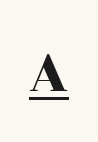
The image shows 51 px wide serif type, upright; set unusually wide letter spacing (+0.45 em), underlined; high stroke contrast and a medium x-height.
